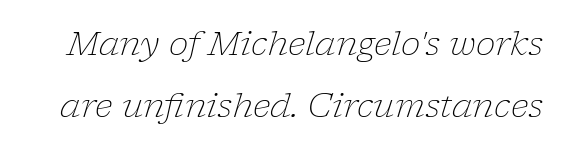
The space beneath each line is pristine and unruled. Varying glyph widths throughout — classic text-font behaviour. The font is comparable to plain body text, perhaps lighter. Looking at the ascenders, they clearly lean.
